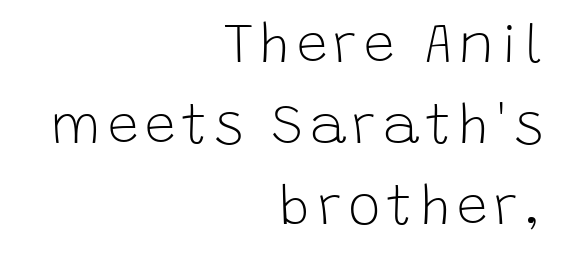
The image shows 55 px light sans-serif type, upright; set right-aligned, normal line spacing (1.47x), not underlined; low stroke contrast and a large x-height.
